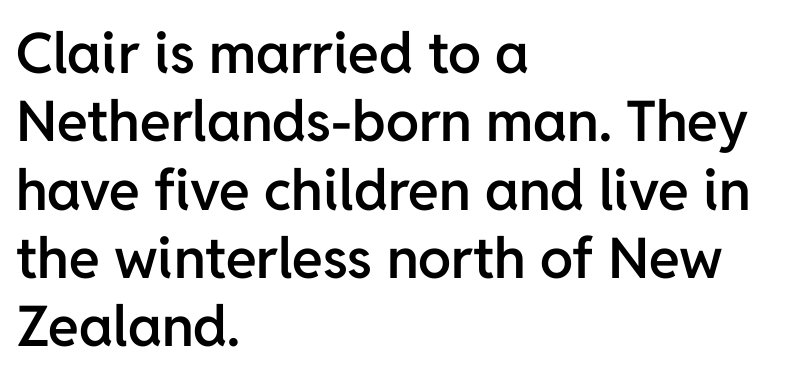
{"serif": "no", "italic": "no", "bold": "semi", "weight": "semibold", "width": "normal", "stroke_contrast": "low", "x_height": "medium", "monospaced": "no", "underline": "no", "align": "left", "line_spacing_ratio": 1.22, "letter_spacing": "normal", "letter_spacing_em": 0.0, "glyph_px": 56}
